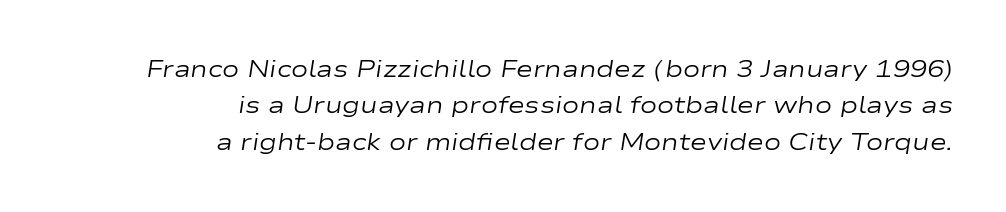
{"italic": "yes", "lean": "right", "slant_degrees": 9, "bold": "no", "underline": "no", "align": "right", "line_spacing": "normal", "line_spacing_ratio": 1.58, "letter_spacing": "normal", "letter_spacing_em": 0.0, "glyph_px": 23}
